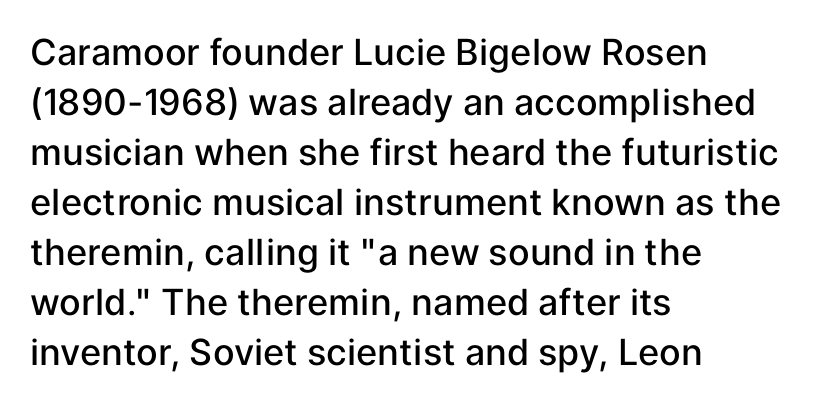
The image shows 36 px semibold sans-serif type, upright; set left-aligned, normal line spacing (1.39x), normal letter spacing, not underlined; low stroke contrast and a medium x-height.
